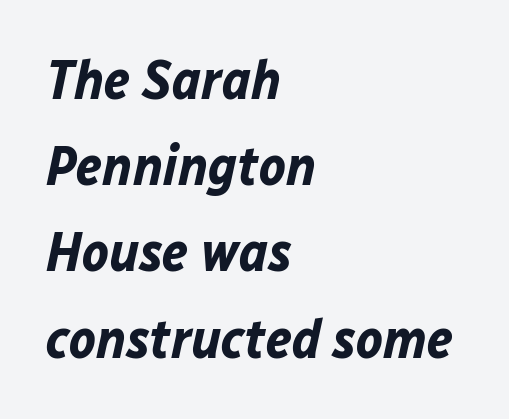
The image shows 56 px bold type, italic (leaning right); set left-aligned, normal line spacing (1.54x), normal letter spacing, not underlined; low stroke contrast and a medium x-height.
